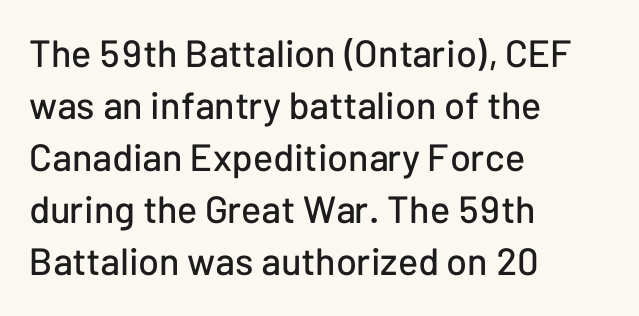
{"serif": "no", "italic": "no", "width": "normal", "stroke_contrast": "low", "x_height": "medium", "monospaced": "no", "underline": "no", "align": "left", "line_spacing": "normal", "line_spacing_ratio": 1.37, "letter_spacing": "normal", "letter_spacing_em": 0.0, "glyph_px": 38}
